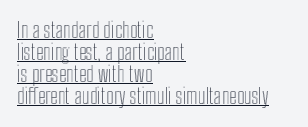
Q: Is the text italic (slanted)? A: No, it is upright.
Q: Is the text underlined? A: Yes.
Q: How is the paragraph aligned? A: Left-aligned.
Q: Is the spacing between letters normal or unusually wide? A: Normal.
Q: Is the spacing between lines tight, normal or loose? A: Tight.
